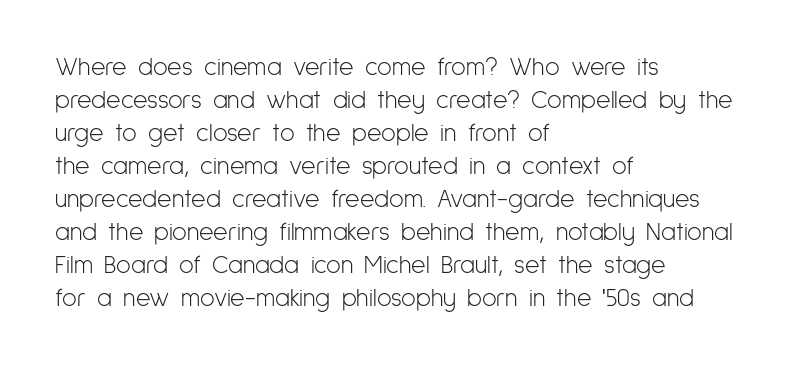
Q: Is the text bold? A: No.
Q: Is the text italic (slanted)? A: No, it is upright.
Q: Is the text underlined? A: No.
Q: How is the paragraph aligned? A: Left-aligned.
Q: Is the spacing between letters normal or unusually wide? A: Normal.
Q: Is the spacing between lines tight, normal or loose? A: Normal.
